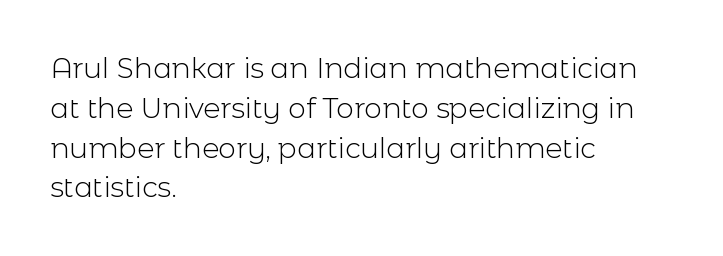
Nobody drew a line under any word here. The face used here is rendered with its standard letterfit. A typesetter would mark this as roman, not italic. Weight: in the light-to-regular range.
